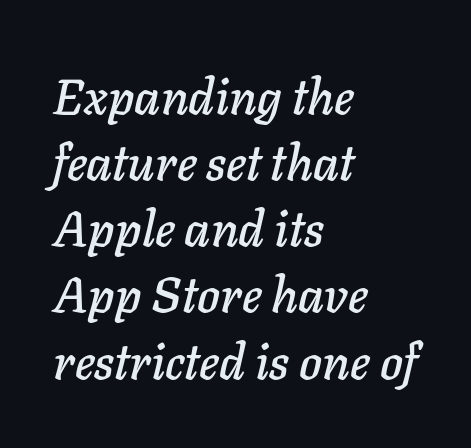
Q: Is the text italic (slanted)? A: Yes, it leans right by about 11 degrees.
Q: Is the text underlined? A: No.
Q: How is the paragraph aligned? A: Left-aligned.
Q: Is the spacing between letters normal or unusually wide? A: Normal.
Q: Is the spacing between lines tight, normal or loose? A: Normal.
Q: Width (condensed, normal, or wide)? A: Normal.
Q: Stroke contrast? A: Low.
Q: x-height? A: Medium.
Q: Monospaced? A: No.
